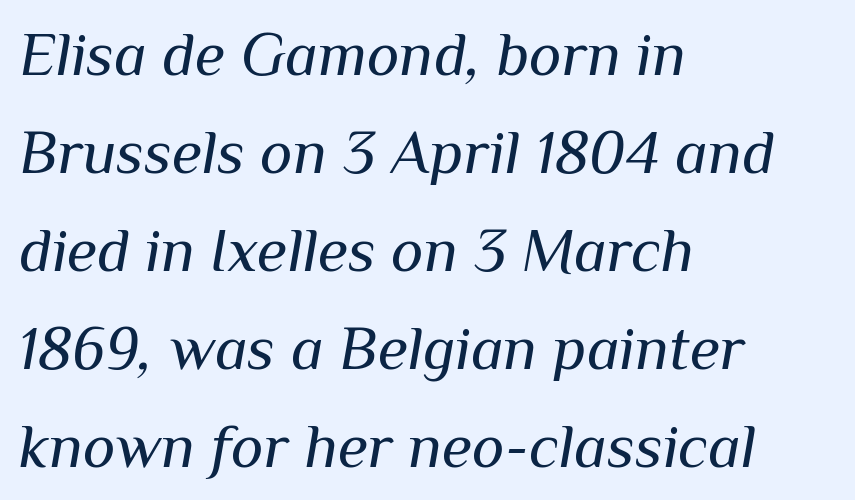
{"italic": "yes", "lean": "right", "slant_degrees": 10, "bold": "no", "weight": "regular", "width": "normal", "stroke_contrast": "medium", "x_height": "medium", "monospaced": "no", "underline": "no", "align": "left", "line_spacing": "normal", "line_spacing_ratio": 1.58, "letter_spacing": "normal", "letter_spacing_em": 0.0, "glyph_px": 62}
